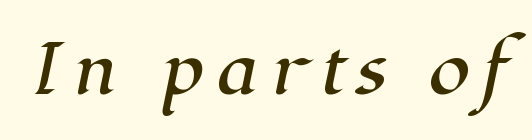
Q: Is the typeface a serif or a sans-serif typeface? A: Serif.
Q: Is the text underlined? A: No.
Q: Width (condensed, normal, or wide)? A: Normal.
Q: Stroke contrast? A: High.
Q: x-height? A: Medium.
Q: Monospaced? A: No.
